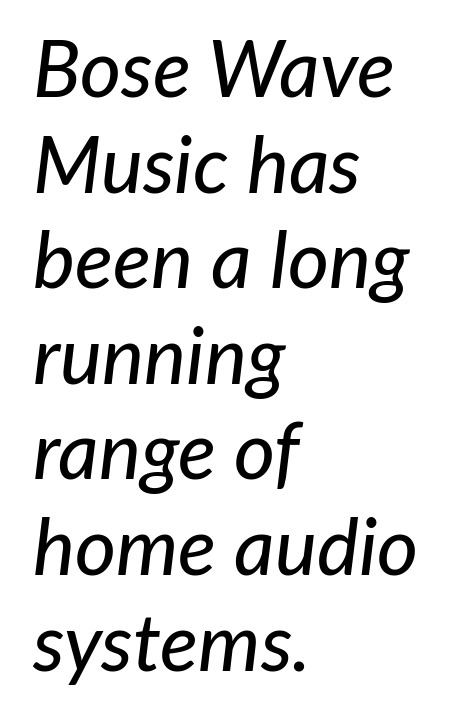
{"italic": "yes", "lean": "right", "slant_degrees": 7, "width": "normal", "stroke_contrast": "low", "x_height": "medium", "monospaced": "no", "underline": "no", "align": "left", "line_spacing_ratio": 1.21, "letter_spacing": "normal", "letter_spacing_em": 0.0, "glyph_px": 79}
